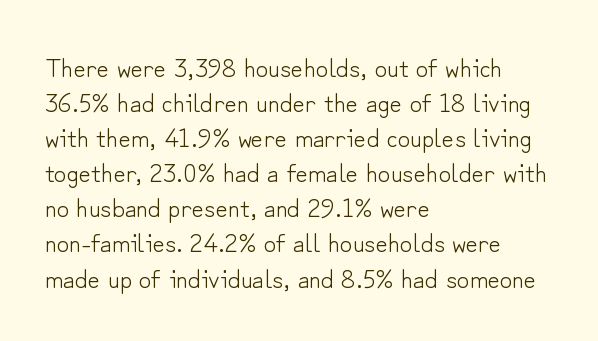
{"italic": "no", "bold": "no", "underline": "no", "align": "left", "line_spacing": "normal", "line_spacing_ratio": 1.3, "letter_spacing": "normal", "letter_spacing_em": 0.0, "glyph_px": 27}
